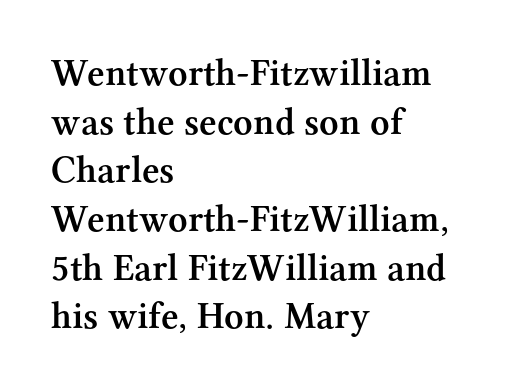
The image shows 38 px semibold serif type, upright; set left-aligned, normal line spacing (1.28x), normal letter spacing, not underlined; medium stroke contrast and a medium x-height.
